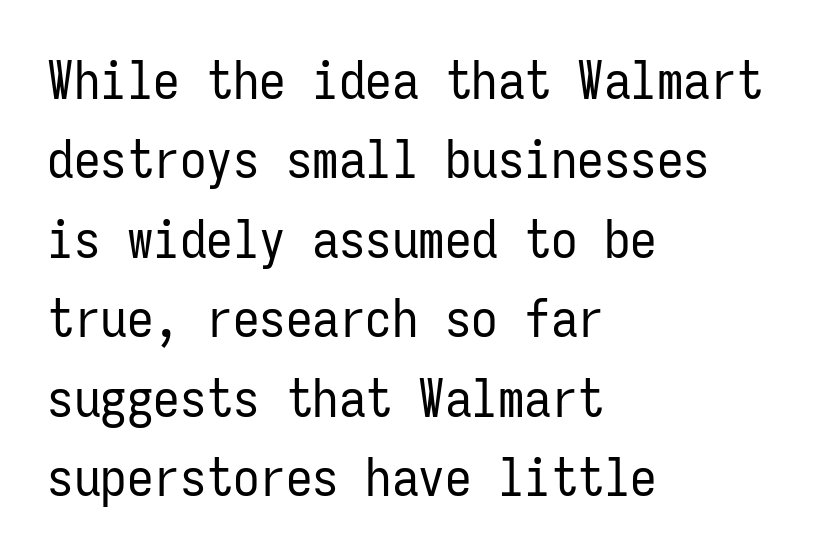
Q: Is the text bold? A: No.
Q: Is the text italic (slanted)? A: No, it is upright.
Q: Is the typeface a serif or a sans-serif typeface? A: Sans-serif.
Q: Is the text underlined? A: No.
Q: How is the paragraph aligned? A: Left-aligned.
Q: Is the spacing between letters normal or unusually wide? A: Normal.
Q: Is the spacing between lines tight, normal or loose? A: Normal.
Q: Width (condensed, normal, or wide)? A: Condensed.
Q: Stroke contrast? A: Low.
Q: x-height? A: Medium.
Q: Monospaced? A: Yes.
